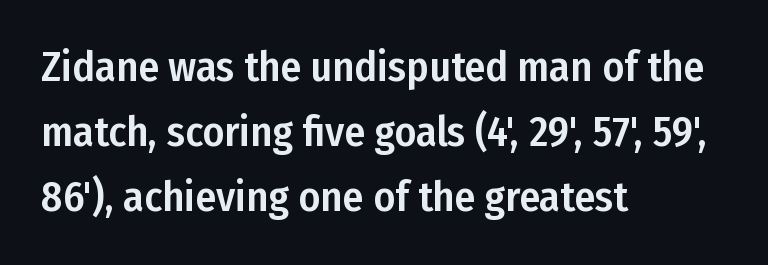
The image shows 42 px condensed sans-serif type, upright; set left-aligned, normal line spacing (1.55x), normal letter spacing, not underlined; low stroke contrast and a medium x-height.
